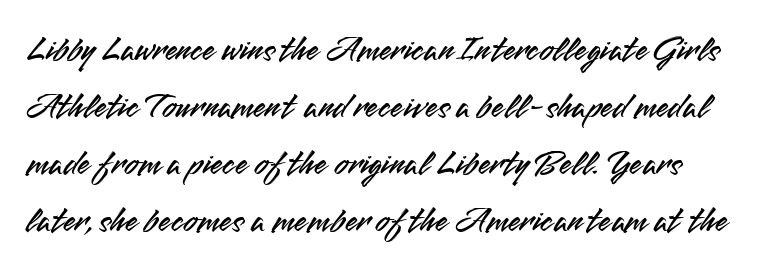
Q: Is the text italic (slanted)? A: Yes.
Q: Is the typeface a serif or a sans-serif typeface? A: Sans-serif.
Q: Is the text underlined? A: No.
Q: Is the spacing between letters normal or unusually wide? A: Normal.
Q: Is the spacing between lines tight, normal or loose? A: Normal.
Q: Width (condensed, normal, or wide)? A: Normal.
Q: Stroke contrast? A: Medium.
Q: x-height? A: Small.
Q: Monospaced? A: No.
